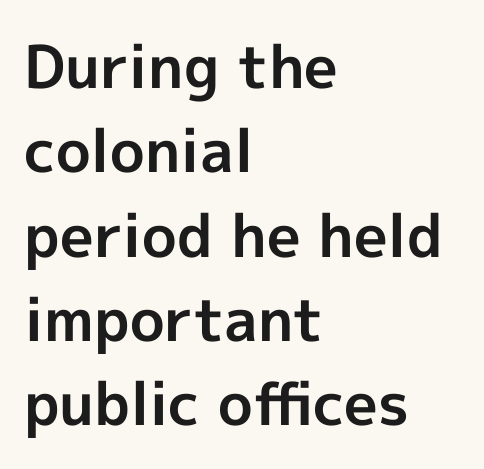
The image shows 59 px bold sans-serif type, upright; set left-aligned, normal line spacing (1.43x), normal letter spacing, not underlined; a medium x-height.
